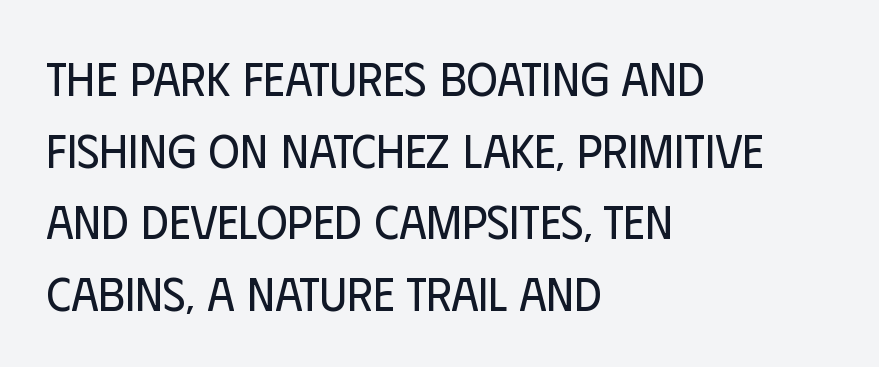
Q: Is the text bold? A: No.
Q: Is the text italic (slanted)? A: No, it is upright.
Q: Is the typeface a serif or a sans-serif typeface? A: Sans-serif.
Q: Is the text underlined? A: No.
Q: How is the paragraph aligned? A: Left-aligned.
Q: Is the spacing between letters normal or unusually wide? A: Normal.
Q: Is the spacing between lines tight, normal or loose? A: Normal.
Q: Width (condensed, normal, or wide)? A: Condensed.
Q: Stroke contrast? A: Low.
Q: x-height? A: Large.
Q: Monospaced? A: No.
